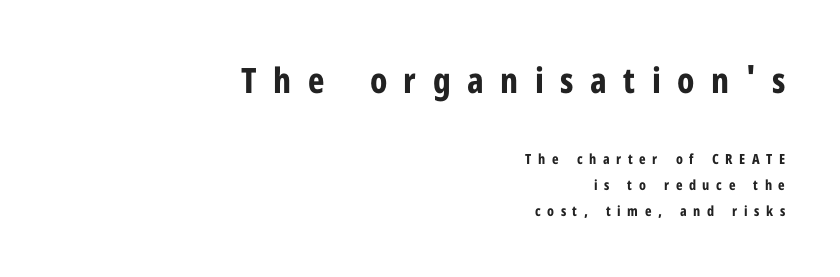
Q: Is the text bold? A: Yes.
Q: Is the text italic (slanted)? A: No, it is upright.
Q: Is the typeface a serif or a sans-serif typeface? A: Sans-serif.
Q: Is the text underlined? A: No.
Q: How is the paragraph aligned? A: Right-aligned.
Q: Is the spacing between letters normal or unusually wide? A: Unusually wide.
Q: Which block of text is set in a larger size, the first (top) or the second (bottom)? A: The first (top) one.
Q: Width (condensed, normal, or wide)? A: Condensed.
Q: Stroke contrast? A: Low.
Q: x-height? A: Medium.
Q: Monospaced? A: No.
